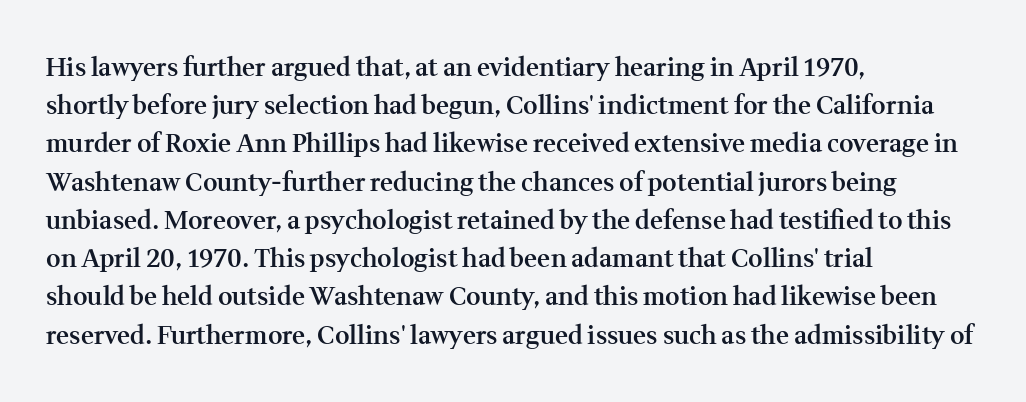
The image shows 25 px text type, upright; set left-aligned, normal line spacing (1.53x), normal letter spacing, not underlined.
